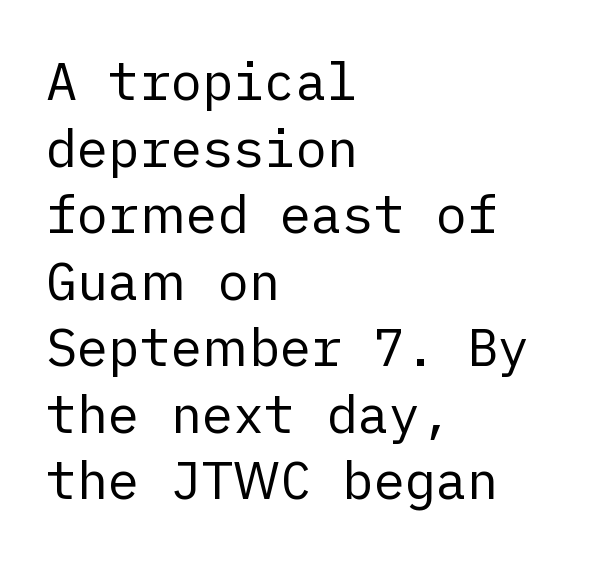
The tracking reads as untouched default to a designer's eye. Unlike italic type, these characters show no tilt at all. Heft: none added — not bold. Line starts are locked; line ends wander. Normally led — the rows are evenly, conventionally spaced.
